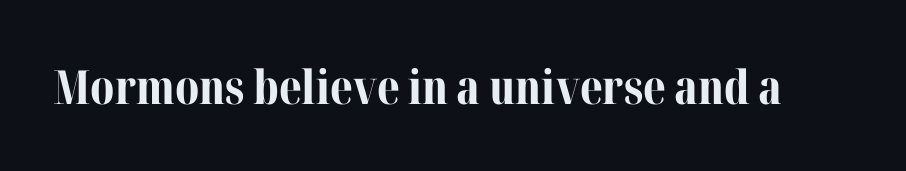
How heavy is the stroke? Heavy — this is a bold. Each letter keeps its own natural width here, so spacing adapts to shape. Classification — serif. Posture: vertical.
